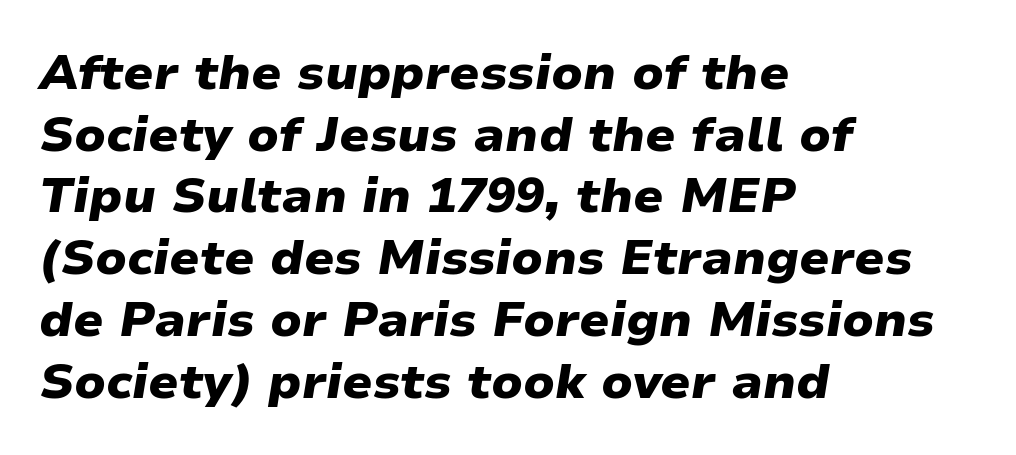
The image shows 49 px heavy type, italic (leaning right); set left-aligned, normal line spacing (1.26x), normal letter spacing, not underlined; low stroke contrast and a medium x-height.
